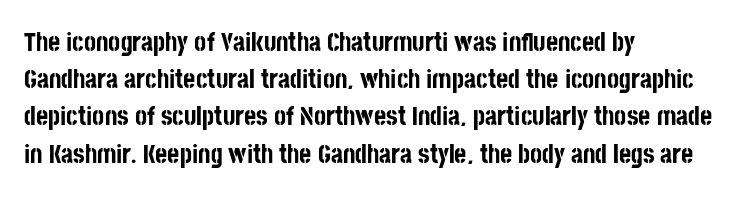
Notice how descenders clear the ascenders below comfortably — that's standard leading. Compared with an ordinary text face, these strokes are far heavier — a full bold. Compared with typical body copy, the letter spacing here is the same. Italic: no, the glyphs are upright roman. The rag falls on the right side of this text block. Descenders hang freely into open space.
